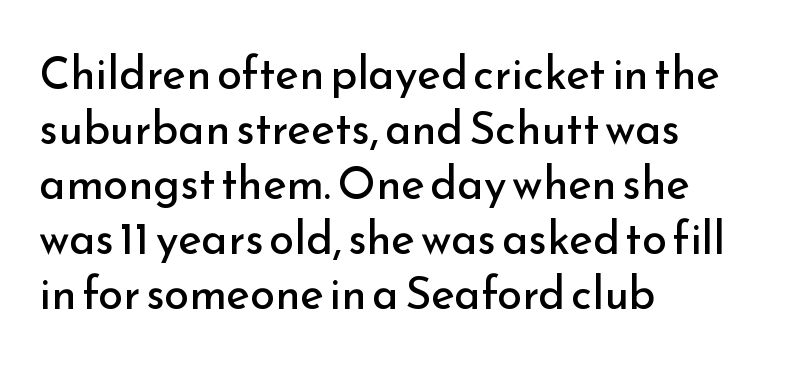
{"serif": "no", "italic": "no", "bold": "no", "weight": "regular", "width": "normal", "stroke_contrast": "low", "x_height": "small", "monospaced": "no", "underline": "no", "align": "left", "line_spacing_ratio": 1.22, "letter_spacing": "normal", "letter_spacing_em": 0.0, "glyph_px": 45}
